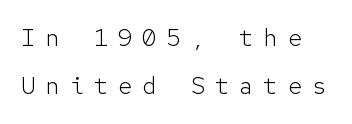
{"italic": "no", "bold": "no", "underline": "no", "line_spacing": "loose", "line_spacing_ratio": 2.01, "letter_spacing": "wide", "letter_spacing_em": 0.41, "glyph_px": 24}
